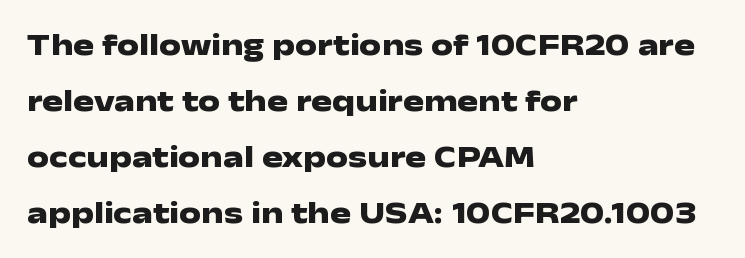
A typesetter would call this proportional, since set widths differ per character. Tall strokes in this sample are plumb rather than angled. Honestly, there is no underline to notice here at all. Students, this is bold: see how much ink each stroke carries.
